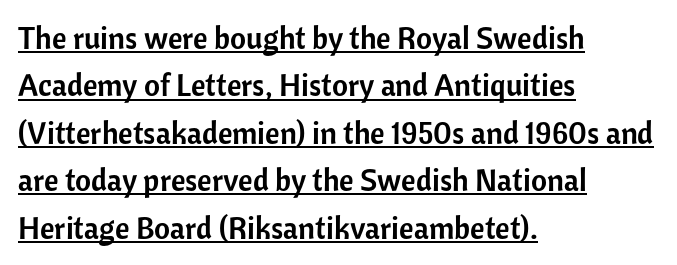
The image shows 31 px sans-serif type, upright; set left-aligned, normal line spacing (1.53x), normal letter spacing, underlined; low stroke contrast and a medium x-height.
